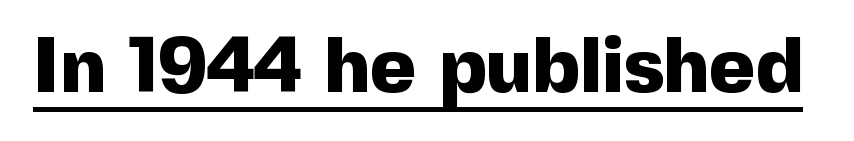
The image shows 78 px heavy sans-serif type, upright; set normal letter spacing, underlined; a medium x-height.
